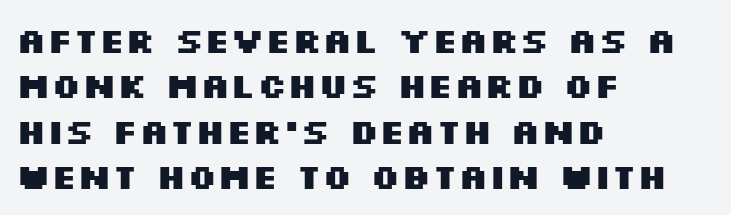
Q: Is the text bold? A: Yes.
Q: Is the text italic (slanted)? A: No, it is upright.
Q: Is the typeface a serif or a sans-serif typeface? A: Sans-serif.
Q: Is the text underlined? A: No.
Q: How is the paragraph aligned? A: Left-aligned.
Q: Is the spacing between letters normal or unusually wide? A: Normal.
Q: Is the spacing between lines tight, normal or loose? A: Normal.
Q: Width (condensed, normal, or wide)? A: Wide.
Q: Stroke contrast? A: Medium.
Q: x-height? A: Large.
Q: Monospaced? A: No.
